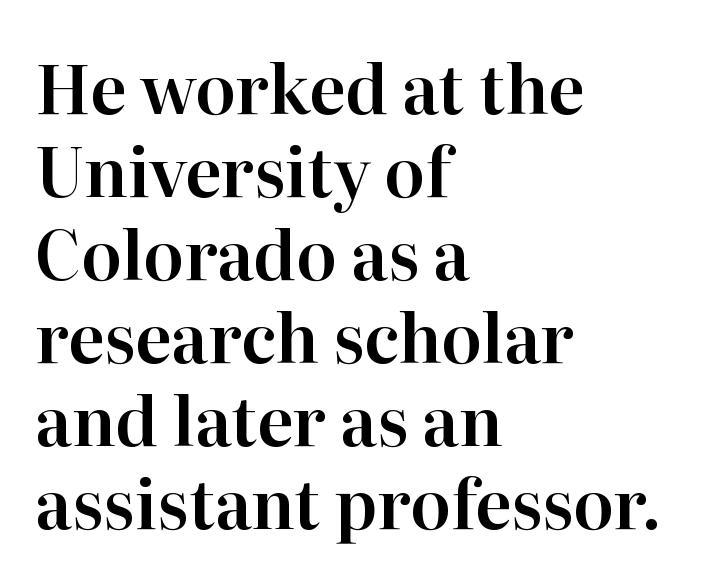
Q: Is the text italic (slanted)? A: No, it is upright.
Q: Is the typeface a serif or a sans-serif typeface? A: Serif.
Q: Is the text underlined? A: No.
Q: How is the paragraph aligned? A: Left-aligned.
Q: Is the spacing between letters normal or unusually wide? A: Normal.
Q: Width (condensed, normal, or wide)? A: Normal.
Q: Stroke contrast? A: High.
Q: x-height? A: Medium.
Q: Monospaced? A: No.
